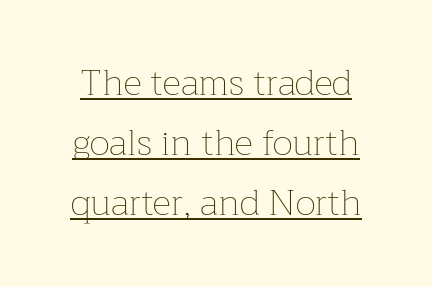
{"italic": "no", "bold": "no", "weight": "thin", "width": "normal", "stroke_contrast": "low", "x_height": "medium", "monospaced": "no", "underline": "yes", "line_spacing": "normal", "line_spacing_ratio": 1.67, "letter_spacing": "normal", "letter_spacing_em": 0.0, "glyph_px": 36}
